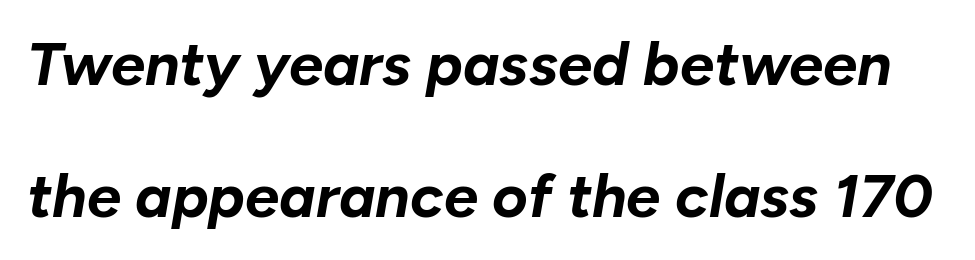
Do the characters align in a grid? No, the font is proportional. The sample has been set heavy, in full bold. Tracking value appears to be zero — textbook default spacing. Just letters on the line, the space beneath them empty.
